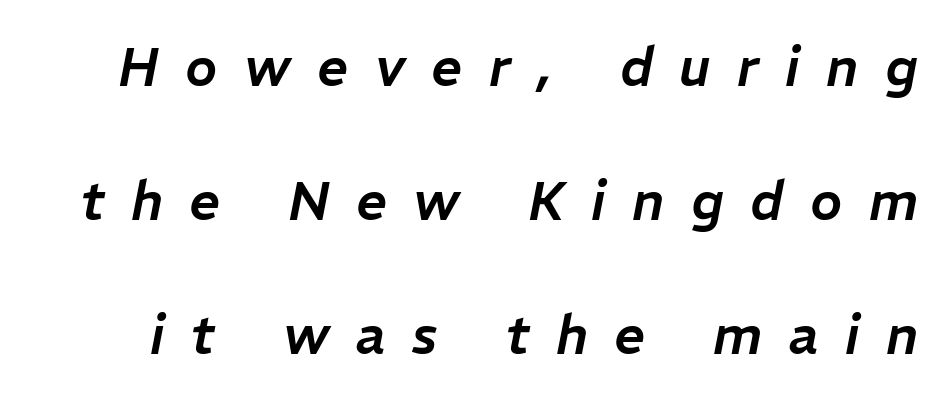
{"italic": "yes", "lean": "right", "slant_degrees": 11, "width": "normal", "stroke_contrast": "low", "x_height": "medium", "monospaced": "no", "underline": "no", "line_spacing": "loose", "line_spacing_ratio": 2.48, "letter_spacing": "wide", "letter_spacing_em": 0.49, "glyph_px": 54}
